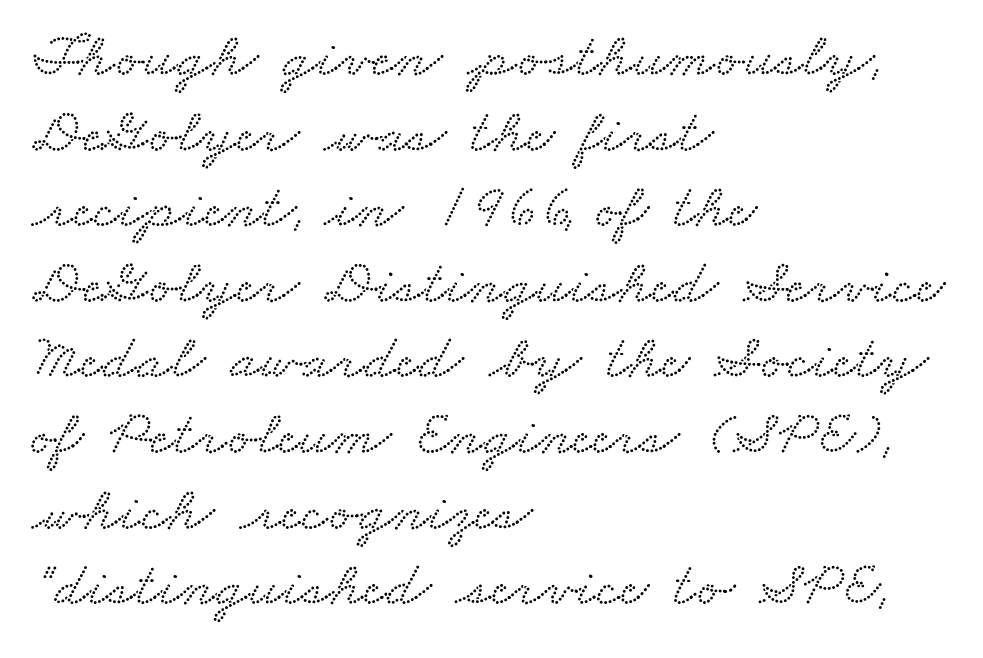
{"serif": "yes", "width": "wide", "stroke_contrast": "low", "x_height": "small", "monospaced": "no", "underline": "no", "align": "left", "line_spacing_ratio": 1.2, "letter_spacing": "normal", "letter_spacing_em": 0.0, "glyph_px": 63}
